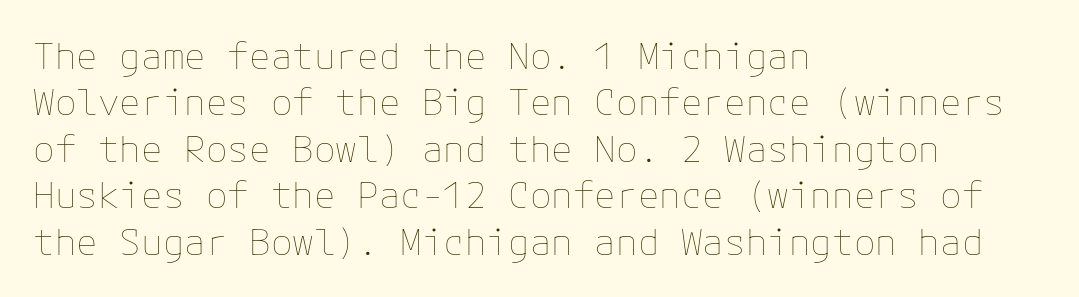
Q: Is the text bold? A: No.
Q: Is the text italic (slanted)? A: No, it is upright.
Q: Is the text underlined? A: No.
Q: How is the paragraph aligned? A: Left-aligned.
Q: Is the spacing between letters normal or unusually wide? A: Normal.
Q: Is the spacing between lines tight, normal or loose? A: Normal.
Q: Width (condensed, normal, or wide)? A: Normal.
Q: Stroke contrast? A: Low.
Q: x-height? A: Medium.
